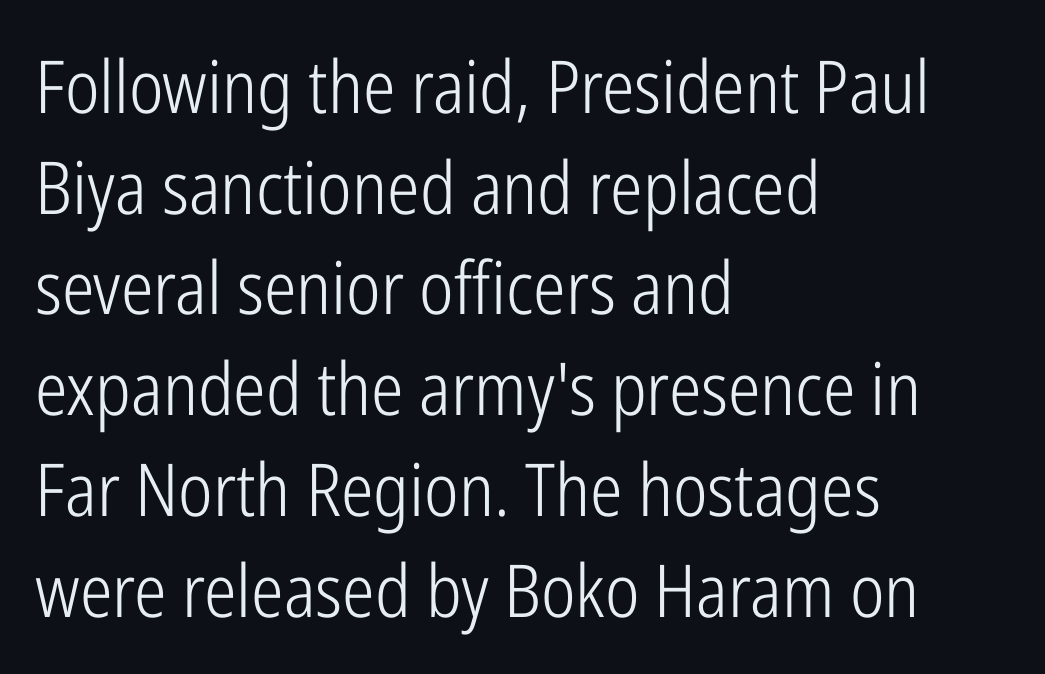
The image shows 73 px light, condensed sans-serif type, upright; set left-aligned, normal line spacing (1.38x), normal letter spacing, not underlined; low stroke contrast and a medium x-height.
